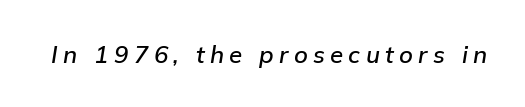
Q: Is the text bold? A: Semi-bold.
Q: Is the text italic (slanted)? A: Yes, it leans right by about 9 degrees.
Q: Is the text underlined? A: No.
Q: Is the spacing between letters normal or unusually wide? A: Unusually wide.
